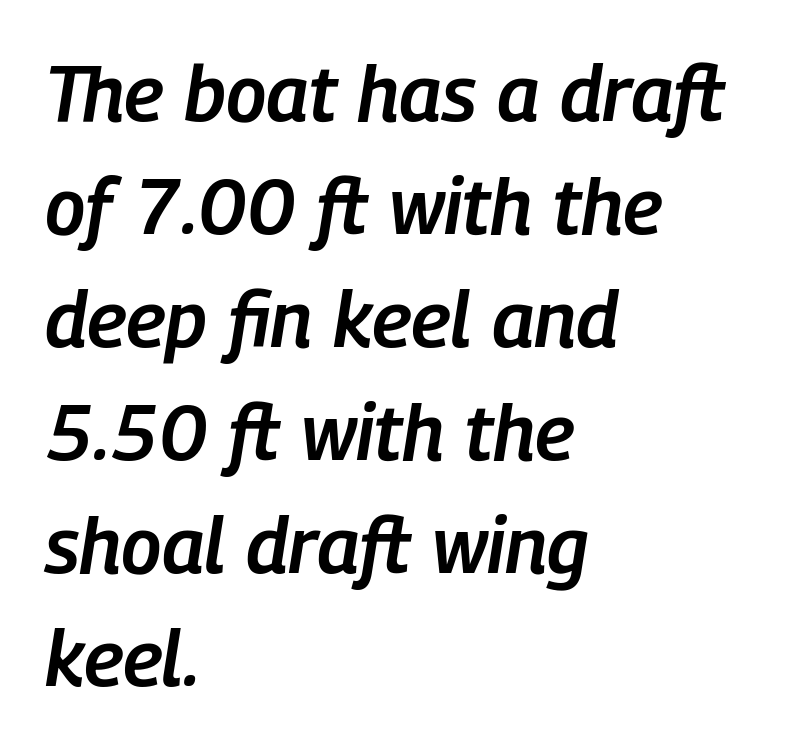
{"italic": "yes", "lean": "right", "slant_degrees": 9, "bold": "semi", "weight": "semibold", "width": "condensed", "stroke_contrast": "low", "x_height": "medium", "monospaced": "no", "underline": "no", "align": "left", "line_spacing": "normal", "line_spacing_ratio": 1.45, "letter_spacing": "normal", "letter_spacing_em": 0.0, "glyph_px": 78}
